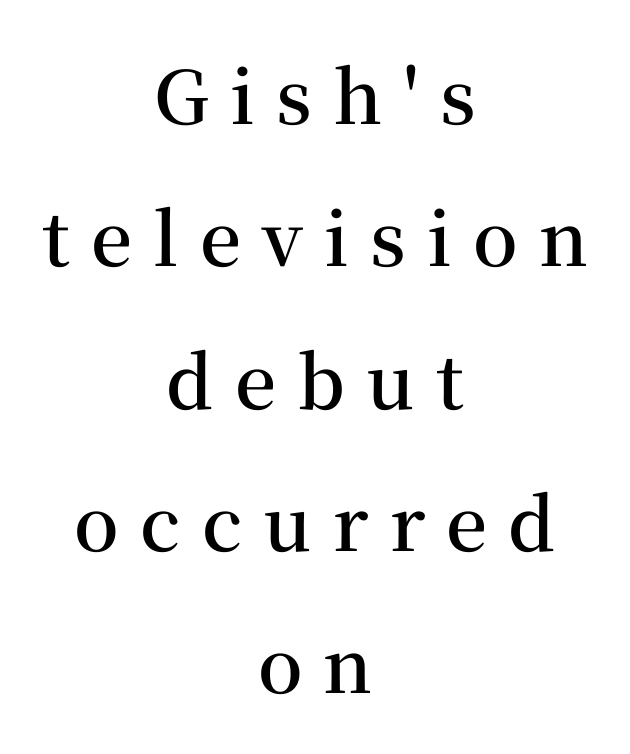
The glyphs are unaccompanied by any horizontal stroke below them. Every character sits straight up, as roman type does. Interline gaps are noticeably wide in this sample. This sample is center-justified, so both line endings float freely.
